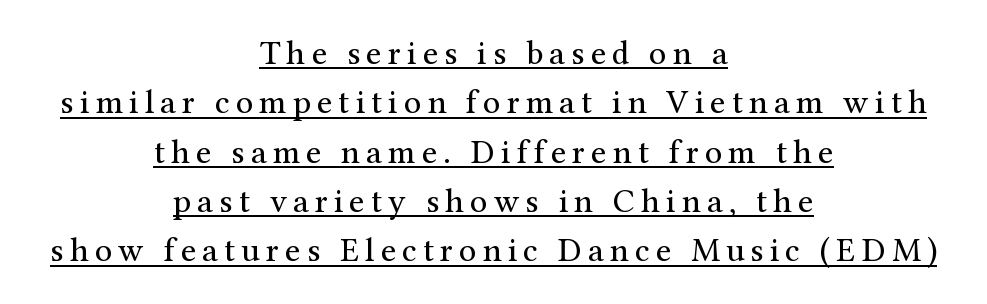
Compared with a typical body face, this is equally light or lighter still. Spacing verdict: proportional, widths tailored to each character. Descenders here cross a horizontal rule under the line. The passage shown stacks its lines at a standard gap. Every row of glyphs is offset so its center matches the block's center.
